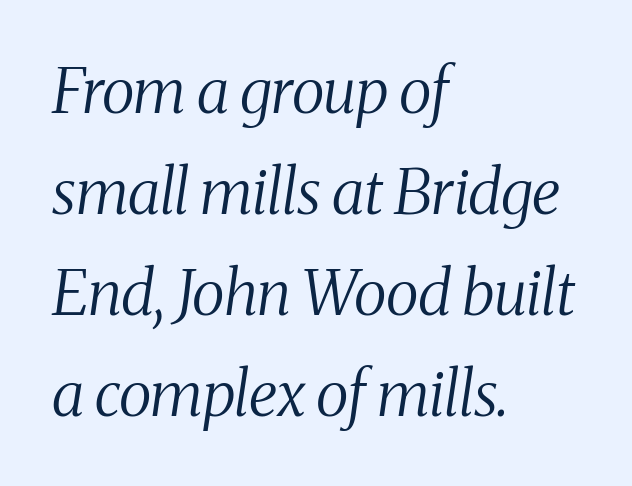
The image shows 62 px regular-weight, condensed serif type, italic (leaning right); set left-aligned, normal line spacing (1.63x), normal letter spacing, not underlined; medium stroke contrast and a medium x-height.
